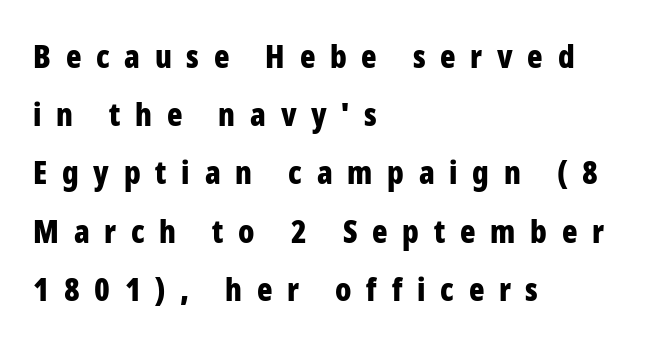
Q: Is the text bold? A: Yes.
Q: Is the text italic (slanted)? A: No, it is upright.
Q: Is the typeface a serif or a sans-serif typeface? A: Sans-serif.
Q: Is the text underlined? A: No.
Q: How is the paragraph aligned? A: Left-aligned.
Q: Is the spacing between letters normal or unusually wide? A: Unusually wide.
Q: Width (condensed, normal, or wide)? A: Condensed.
Q: Stroke contrast? A: Low.
Q: x-height? A: Medium.
Q: Monospaced? A: No.
